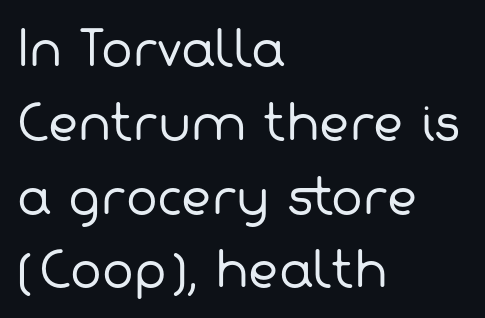
The image shows 47 px regular-weight sans-serif type; set left-aligned, normal line spacing (1.57x), normal letter spacing, not underlined; low stroke contrast and a medium x-height.
